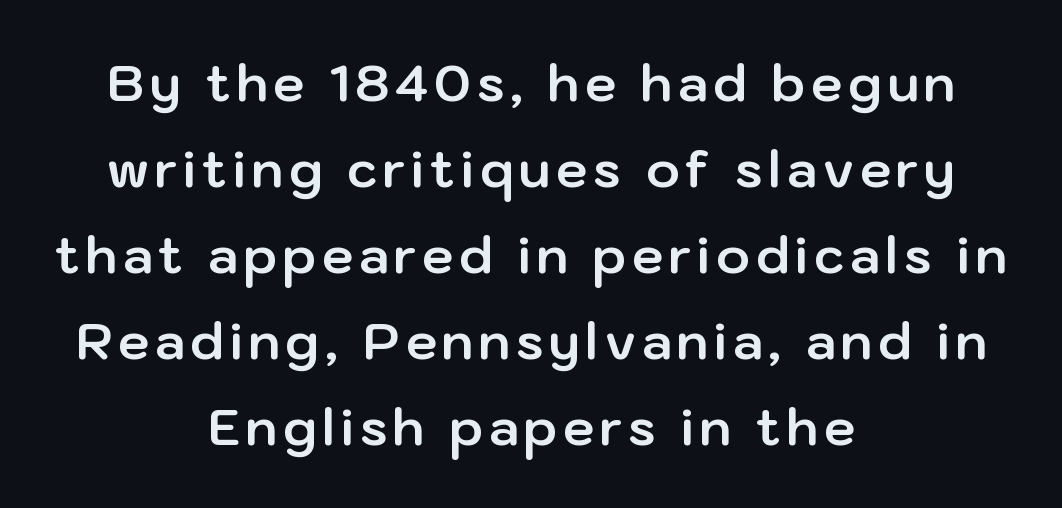
The image shows 50 px bold sans-serif type, upright; set centered, line spacing 1.72x, not underlined; low stroke contrast and a medium x-height.
